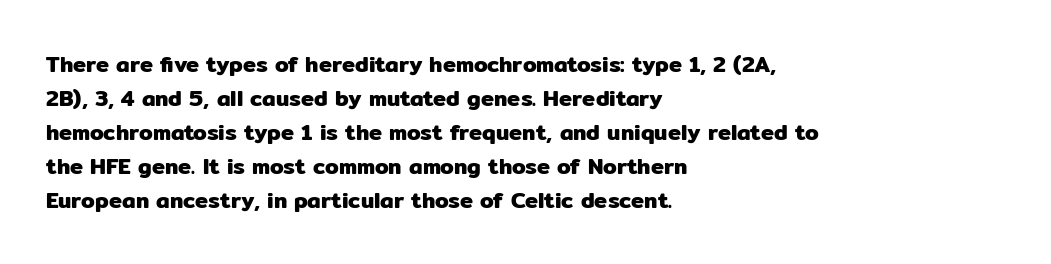
The image shows 22 px text type, upright; set left-aligned, normal line spacing (1.54x), normal letter spacing, not underlined.
